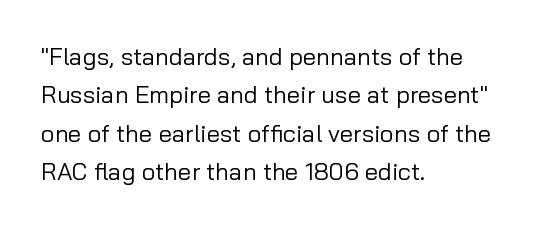
The image shows 24 px text type, upright; set left-aligned, normal line spacing (1.6x), normal letter spacing, not underlined.
